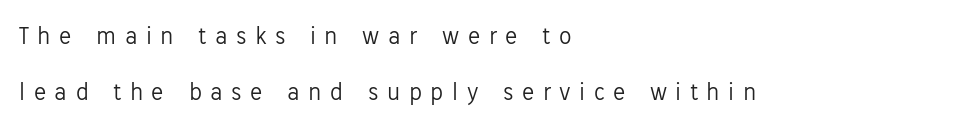
Short and long lines alike share a common starting point at left. Weight: regular or lighter. Ascenders rise straight up at ninety degrees. Someone cranked the tracking dial way up on this one. Underline: absent.
